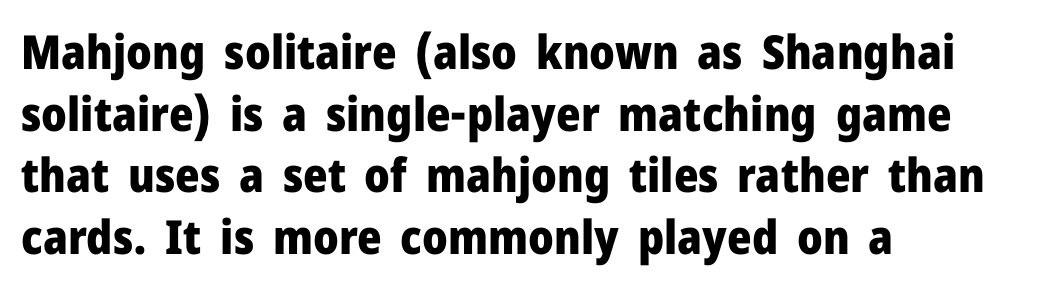
Q: Is the text bold? A: Yes.
Q: Is the text italic (slanted)? A: No, it is upright.
Q: Is the typeface a serif or a sans-serif typeface? A: Sans-serif.
Q: Is the text underlined? A: No.
Q: How is the paragraph aligned? A: Left-aligned.
Q: Is the spacing between letters normal or unusually wide? A: Normal.
Q: Is the spacing between lines tight, normal or loose? A: Normal.
Q: Width (condensed, normal, or wide)? A: Normal.
Q: Stroke contrast? A: Low.
Q: x-height? A: Medium.
Q: Monospaced? A: No.
